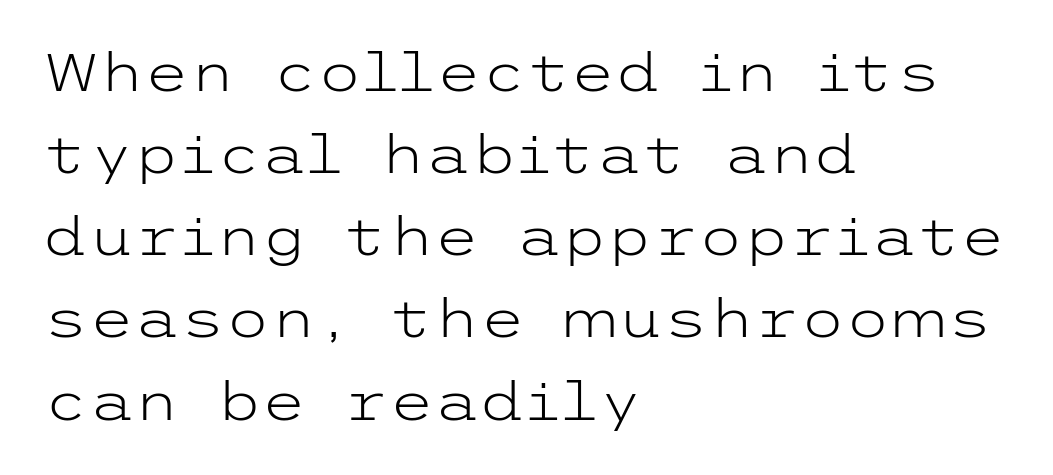
The image shows 52 px light, wide sans-serif type, upright; set left-aligned, normal line spacing (1.58x), normal letter spacing, not underlined; low stroke contrast and a medium x-height.
